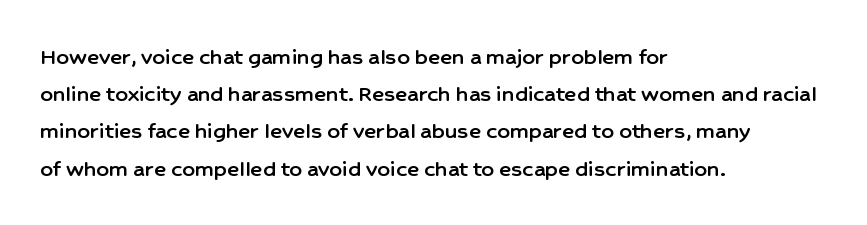
The image shows 25 px text type, upright; set left-aligned, normal line spacing (1.49x), normal letter spacing, not underlined.
